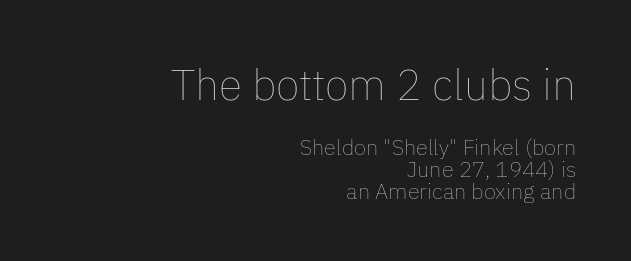
{"italic": "no", "bold": "no", "weight": "thin", "width": "normal", "stroke_contrast": "low", "x_height": "medium", "monospaced": "no", "underline": "no", "align": "right", "line_spacing": "tight", "line_spacing_ratio": 0.99, "letter_spacing": "normal", "letter_spacing_em": 0.0, "larger_block": "first", "size_ratio": 1.95, "glyph_px": 43}
